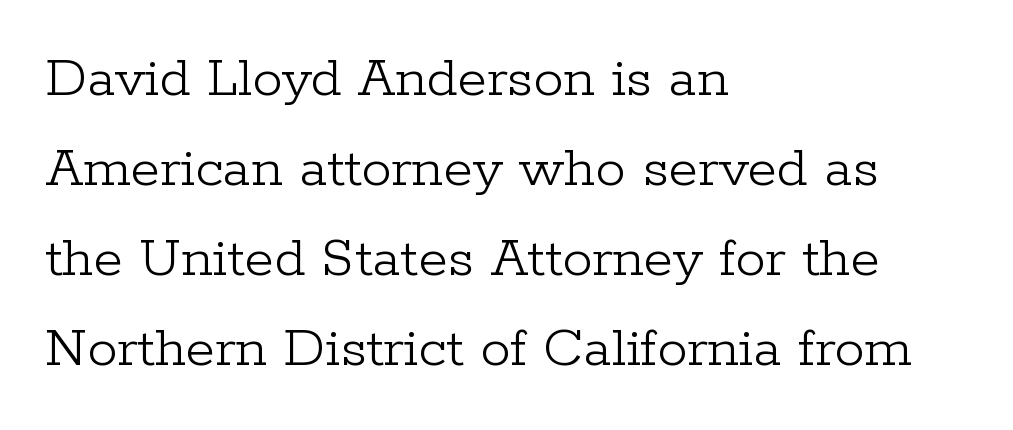
Q: Is the text bold? A: No.
Q: Is the text italic (slanted)? A: No, it is upright.
Q: Is the typeface a serif or a sans-serif typeface? A: Serif.
Q: Is the text underlined? A: No.
Q: How is the paragraph aligned? A: Left-aligned.
Q: Is the spacing between letters normal or unusually wide? A: Normal.
Q: Is the spacing between lines tight, normal or loose? A: Normal.
Q: Width (condensed, normal, or wide)? A: Normal.
Q: Stroke contrast? A: Low.
Q: x-height? A: Medium.
Q: Monospaced? A: No.
